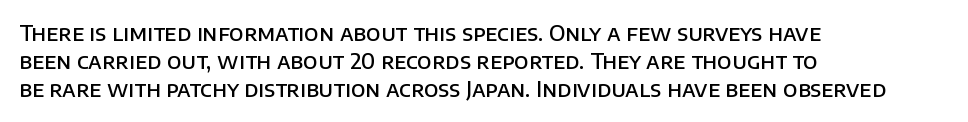
Q: Is the text bold? A: Semi-bold.
Q: Is the text italic (slanted)? A: No, it is upright.
Q: Is the text underlined? A: No.
Q: How is the paragraph aligned? A: Left-aligned.
Q: Is the spacing between letters normal or unusually wide? A: Normal.
Q: Is the spacing between lines tight, normal or loose? A: Normal.
